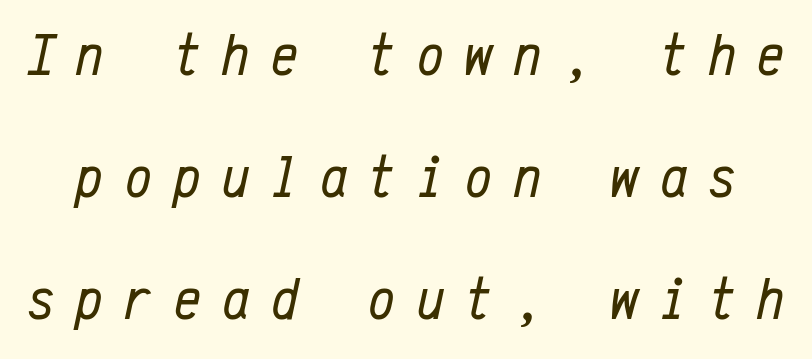
Q: Is the text bold? A: No.
Q: Is the text italic (slanted)? A: Yes, it leans right by about 12 degrees.
Q: Is the text underlined? A: No.
Q: Is the spacing between letters normal or unusually wide? A: Unusually wide.
Q: Is the spacing between lines tight, normal or loose? A: Loose.
Q: Width (condensed, normal, or wide)? A: Condensed.
Q: Stroke contrast? A: Low.
Q: x-height? A: Medium.
Q: Monospaced? A: Yes.
